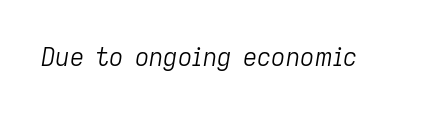
Q: Is the text bold? A: No.
Q: Is the text italic (slanted)? A: Yes, it leans right by about 9 degrees.
Q: Is the text underlined? A: No.
Q: Is the spacing between letters normal or unusually wide? A: Normal.
